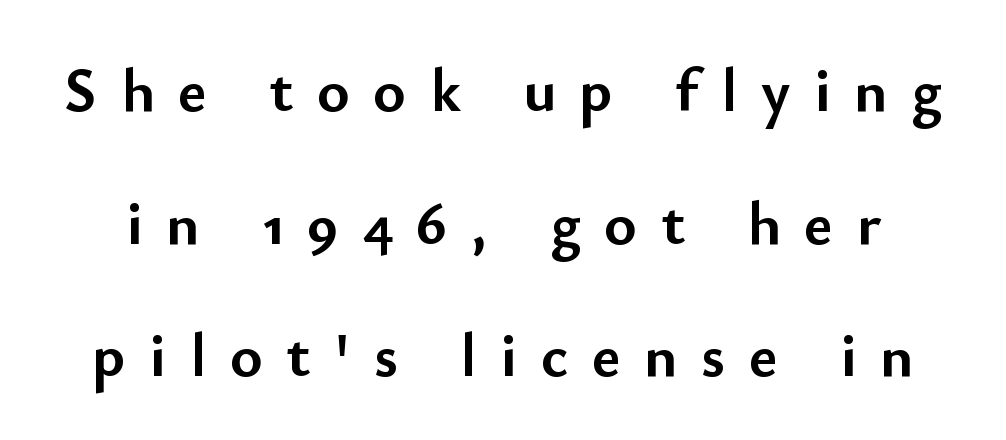
{"serif": "no", "italic": "no", "bold": "yes", "weight": "semibold", "width": "normal", "stroke_contrast": "low", "x_height": "small", "monospaced": "no", "underline": "no", "line_spacing": "loose", "line_spacing_ratio": 2.14, "letter_spacing": "wide", "letter_spacing_em": 0.38, "glyph_px": 62}
